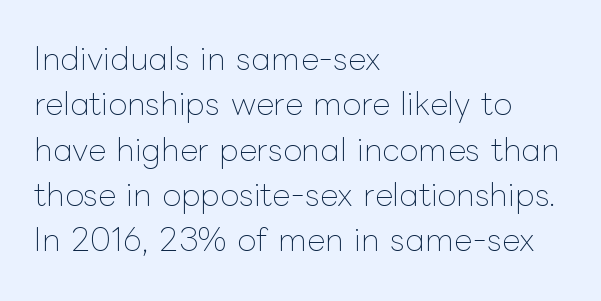
Q: Is the text bold? A: No.
Q: Is the text italic (slanted)? A: No, it is upright.
Q: Is the text underlined? A: No.
Q: How is the paragraph aligned? A: Left-aligned.
Q: Is the spacing between letters normal or unusually wide? A: Normal.
Q: Is the spacing between lines tight, normal or loose? A: Normal.
Q: Width (condensed, normal, or wide)? A: Normal.
Q: Stroke contrast? A: Low.
Q: x-height? A: Medium.
Q: Monospaced? A: No.
